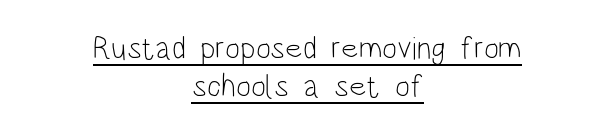
{"serif": "no", "italic": "no", "bold": "no", "weight": "light", "width": "condensed", "stroke_contrast": "low", "x_height": "large", "monospaced": "no", "underline": "yes", "align": "center", "line_spacing_ratio": 1.2, "letter_spacing": "normal", "letter_spacing_em": 0.0, "glyph_px": 32}
